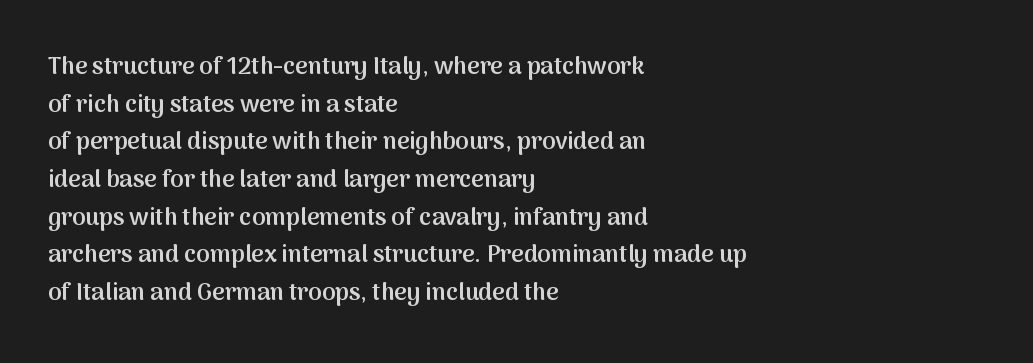
If you drew a ruler down the left edge, every line would touch it. Successive baselines arrive at the customary interval. The passage shown is semibold, sitting just below true bold. Style check: upright.
